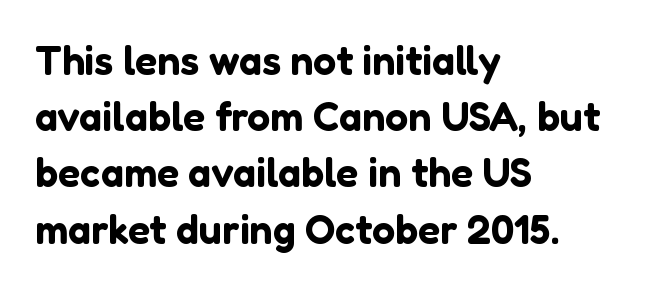
{"serif": "no", "italic": "no", "width": "normal", "stroke_contrast": "low", "x_height": "medium", "monospaced": "no", "underline": "no", "align": "left", "line_spacing": "normal", "line_spacing_ratio": 1.37, "letter_spacing": "normal", "letter_spacing_em": 0.0, "glyph_px": 41}
